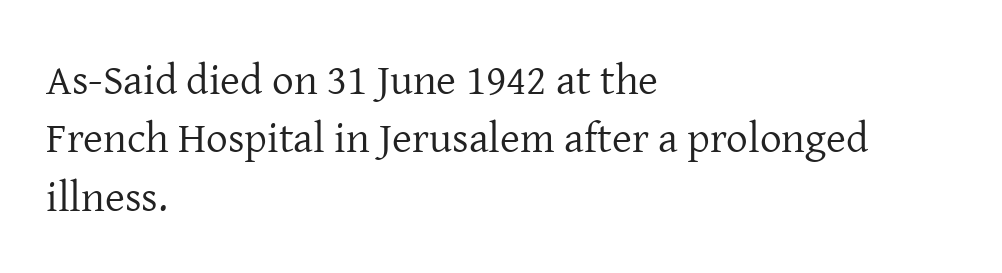
The image shows 43 px regular-weight serif type, upright; set left-aligned, normal line spacing (1.36x), normal letter spacing, not underlined; low stroke contrast and a medium x-height.
